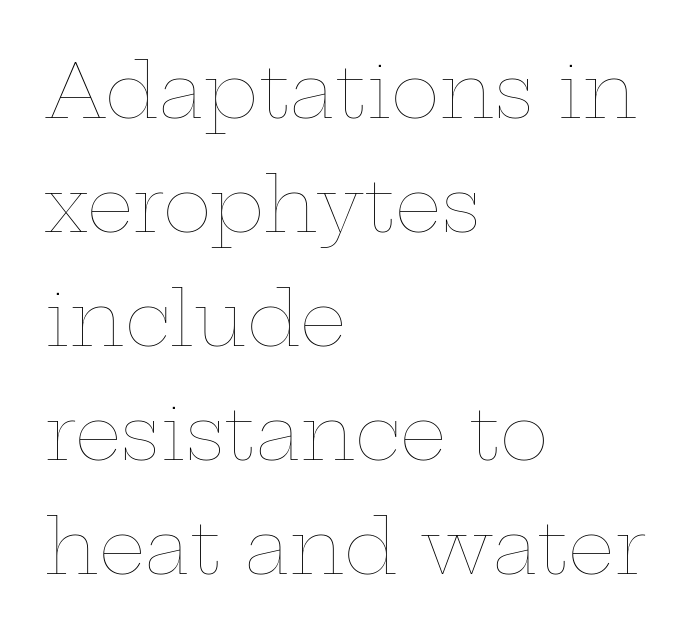
The image shows 74 px thin, wide type, upright; set left-aligned, normal line spacing (1.54x), normal letter spacing, not underlined; low stroke contrast and a medium x-height.
